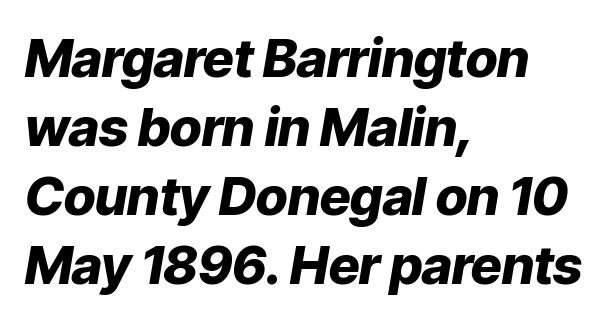
{"italic": "yes", "lean": "right", "slant_degrees": 9, "bold": "yes", "weight": "heavy", "width": "normal", "stroke_contrast": "low", "x_height": "medium", "monospaced": "no", "underline": "no", "align": "left", "line_spacing": "normal", "line_spacing_ratio": 1.3, "letter_spacing": "normal", "letter_spacing_em": 0.0, "glyph_px": 53}
